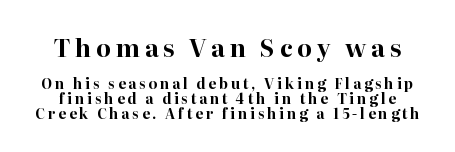
The image shows 24 px bold type, upright; set tight line spacing (1.05x), unusually wide letter spacing (+0.2 em), not underlined; the first (top) block is 1.71x larger.
